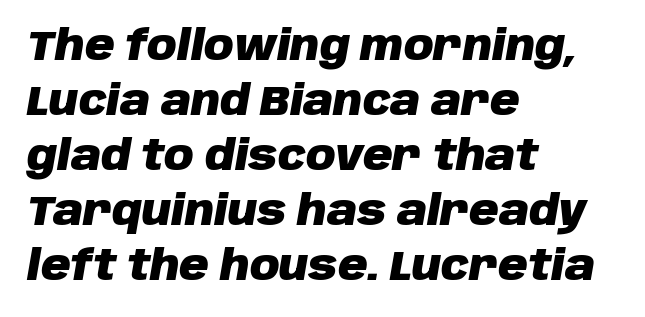
Q: Is the text bold? A: Yes.
Q: Is the text italic (slanted)? A: Yes, it leans right by about 10 degrees.
Q: Is the text underlined? A: No.
Q: How is the paragraph aligned? A: Left-aligned.
Q: Is the spacing between letters normal or unusually wide? A: Normal.
Q: Is the spacing between lines tight, normal or loose? A: Normal.
Q: Width (condensed, normal, or wide)? A: Normal.
Q: Stroke contrast? A: Low.
Q: x-height? A: Large.
Q: Monospaced? A: No.
